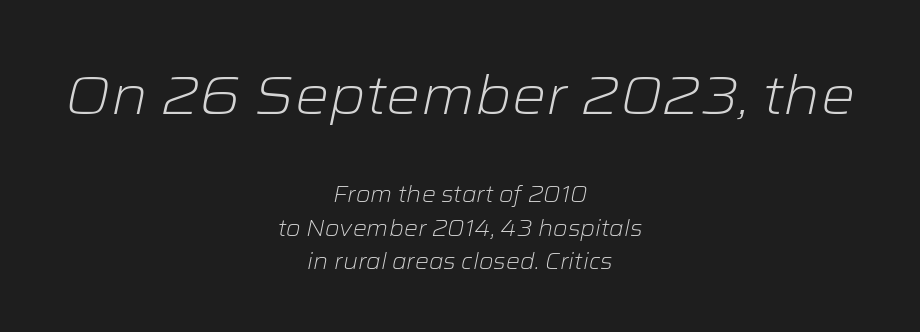
Q: Is the text bold? A: No.
Q: Is the text italic (slanted)? A: Yes, it leans right by about 12 degrees.
Q: Is the text underlined? A: No.
Q: How is the paragraph aligned? A: Centered.
Q: Is the spacing between letters normal or unusually wide? A: Normal.
Q: Is the spacing between lines tight, normal or loose? A: Normal.
Q: Which block of text is set in a larger size, the first (top) or the second (bottom)? A: The first (top) one.
Q: Width (condensed, normal, or wide)? A: Wide.
Q: Stroke contrast? A: Low.
Q: x-height? A: Medium.
Q: Monospaced? A: No.
